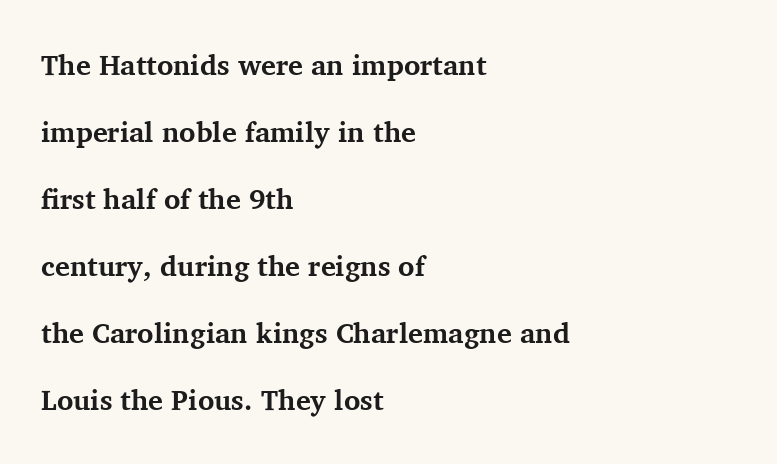
The image shows 28 px bold serif type, upright; set left-aligned, loose line spacing (2.39x), normal letter spacing, not underlined; medium stroke contrast and a medium x-height.
